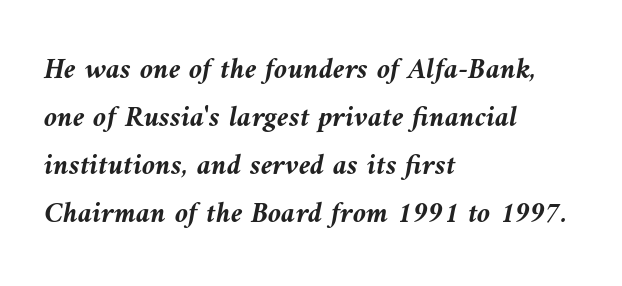
The image shows 30 px semibold type, italic (leaning left); set left-aligned, normal line spacing (1.6x), normal letter spacing, not underlined; medium stroke contrast and a medium x-height.
